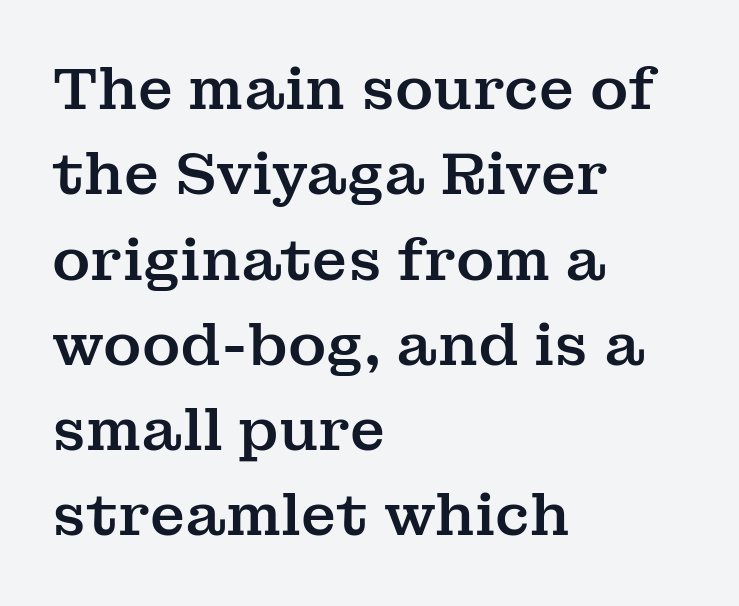
Q: Is the text italic (slanted)? A: No, it is upright.
Q: Is the typeface a serif or a sans-serif typeface? A: Serif.
Q: Is the text underlined? A: No.
Q: How is the paragraph aligned? A: Left-aligned.
Q: Is the spacing between letters normal or unusually wide? A: Normal.
Q: Is the spacing between lines tight, normal or loose? A: Normal.
Q: Width (condensed, normal, or wide)? A: Normal.
Q: Stroke contrast? A: Medium.
Q: x-height? A: Medium.
Q: Monospaced? A: No.
